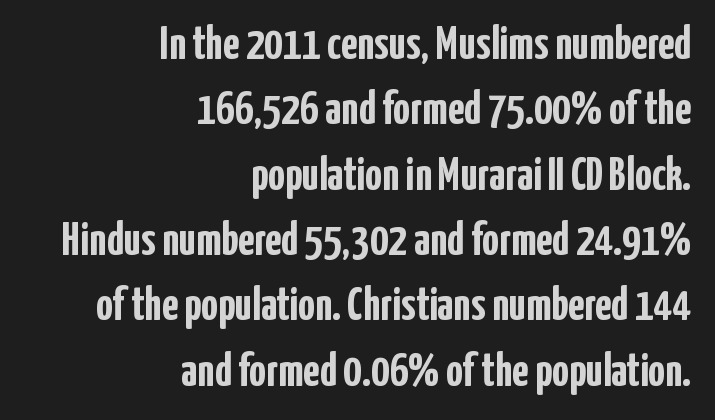
The image shows 47 px semibold, condensed sans-serif type, upright; set right-aligned, normal line spacing (1.39x), normal letter spacing, not underlined; low stroke contrast and a medium x-height.
